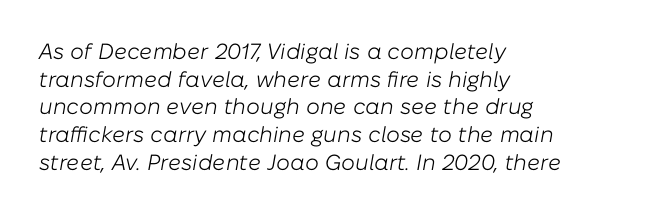
Descenders are the only things crossing below the line. Every row of glyphs begins at an identical x-position on the left. The letterforms sit at book weight or below. The tracking reads as untouched default to a designer's eye. In terms of leading, this rendering sits right in the middle.
